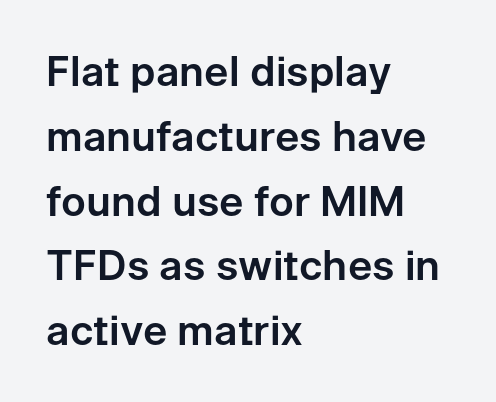
The image shows 41 px sans-serif type, upright; set left-aligned, normal line spacing (1.58x), normal letter spacing, not underlined; low stroke contrast and a medium x-height.
